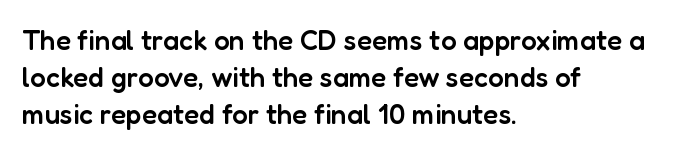
Q: Is the text bold? A: Semi-bold.
Q: Is the text italic (slanted)? A: No, it is upright.
Q: Is the typeface a serif or a sans-serif typeface? A: Sans-serif.
Q: Is the text underlined? A: No.
Q: How is the paragraph aligned? A: Left-aligned.
Q: Is the spacing between letters normal or unusually wide? A: Normal.
Q: Is the spacing between lines tight, normal or loose? A: Normal.
Q: Width (condensed, normal, or wide)? A: Normal.
Q: Stroke contrast? A: Low.
Q: x-height? A: Medium.
Q: Monospaced? A: No.
